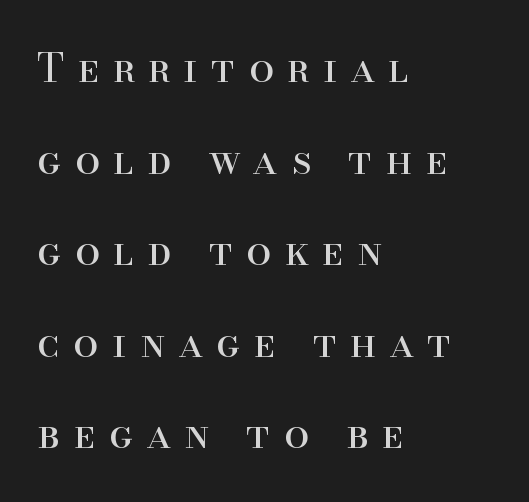
Whoever set this chose breathing room over compactness in the vertical rhythm. No extra ink here — the face is not bold. The font's upright variant was chosen for this text. Typographically, this falls in the serif category. Notice how the passage keeps a crisp vertical edge on the left only.
